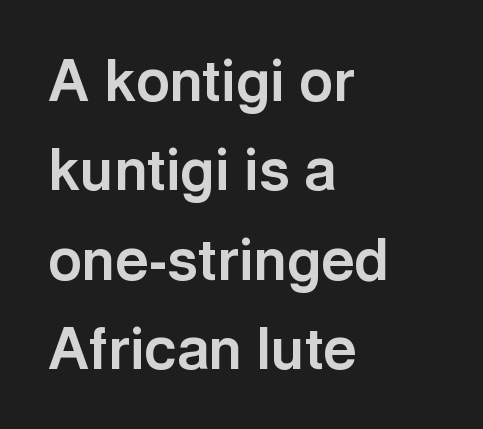
The image shows 58 px bold sans-serif type, upright; set left-aligned, normal line spacing (1.54x), normal letter spacing, not underlined; a medium x-height.
